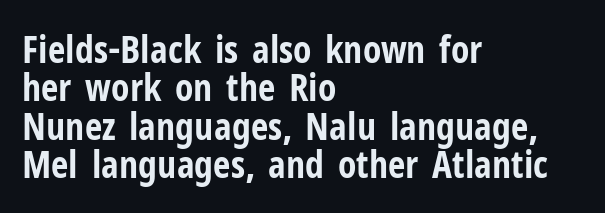
Q: Is the text bold? A: Yes.
Q: Is the text italic (slanted)? A: No, it is upright.
Q: Is the typeface a serif or a sans-serif typeface? A: Sans-serif.
Q: Is the text underlined? A: No.
Q: How is the paragraph aligned? A: Left-aligned.
Q: Is the spacing between letters normal or unusually wide? A: Normal.
Q: Is the spacing between lines tight, normal or loose? A: Tight.
Q: Width (condensed, normal, or wide)? A: Condensed.
Q: Stroke contrast? A: Low.
Q: x-height? A: Medium.
Q: Monospaced? A: No.
